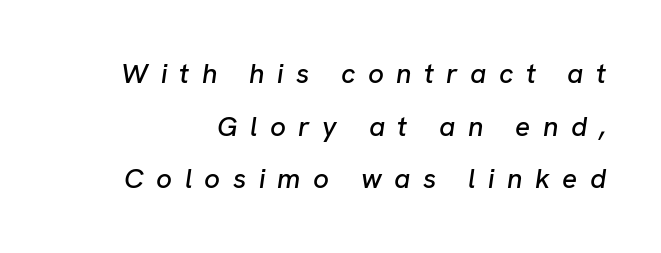
{"italic": "yes", "lean": "right", "slant_degrees": 8, "width": "normal", "stroke_contrast": "low", "x_height": "medium", "monospaced": "no", "underline": "no", "align": "right", "line_spacing_ratio": 1.88, "letter_spacing": "wide", "letter_spacing_em": 0.44, "glyph_px": 28}
